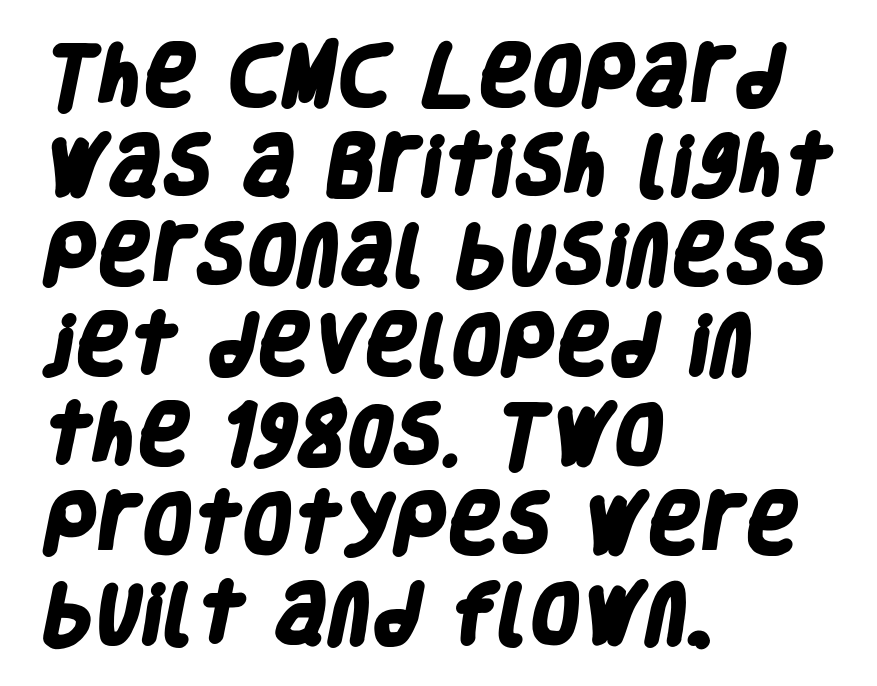
The image shows 65 px heavy, condensed sans-serif type; set left-aligned, normal line spacing (1.38x), normal letter spacing, not underlined; low stroke contrast and a large x-height.
